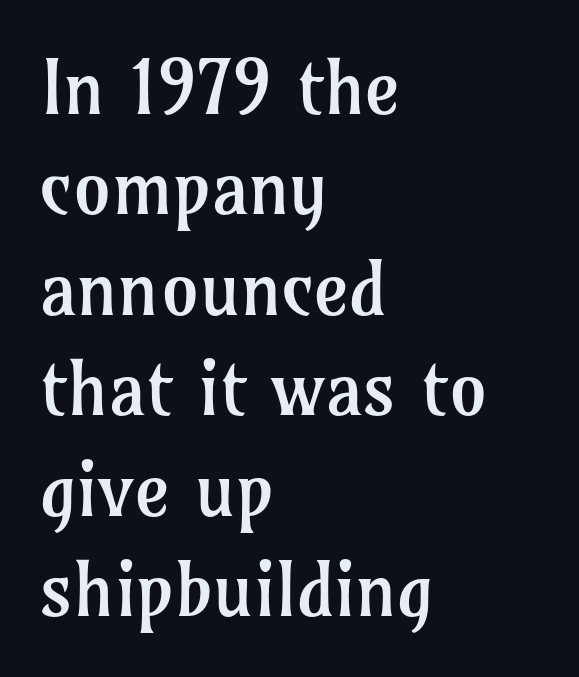
Q: Is the text bold? A: No.
Q: Is the text italic (slanted)? A: No, it is upright.
Q: Is the typeface a serif or a sans-serif typeface? A: Serif.
Q: Is the text underlined? A: No.
Q: How is the paragraph aligned? A: Left-aligned.
Q: Is the spacing between letters normal or unusually wide? A: Normal.
Q: Is the spacing between lines tight, normal or loose? A: Normal.
Q: Width (condensed, normal, or wide)? A: Normal.
Q: Stroke contrast? A: Low.
Q: x-height? A: Medium.
Q: Monospaced? A: No.
